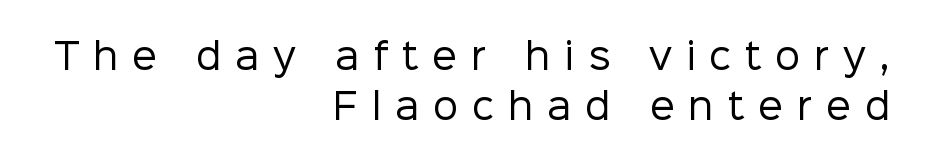
{"serif": "no", "italic": "no", "bold": "no", "weight": "regular", "width": "normal", "stroke_contrast": "low", "x_height": "medium", "monospaced": "no", "underline": "no", "align": "right", "line_spacing": "normal", "line_spacing_ratio": 1.42, "letter_spacing": "wide", "letter_spacing_em": 0.4, "glyph_px": 35}
